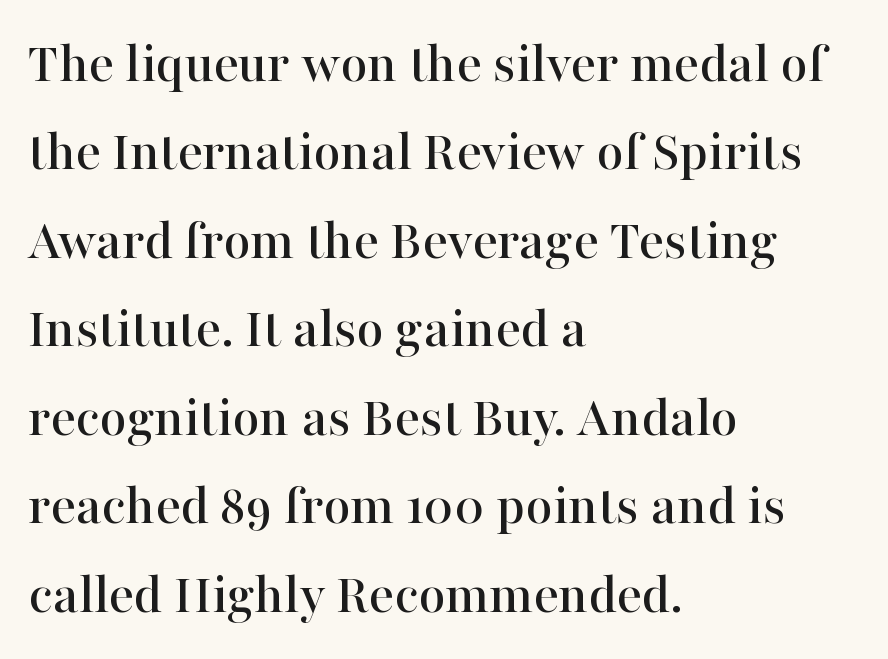
Ordinary non-slanted type is in use. Classification — serif. The gap between lines stays unmarked. Compared with typical paragraphs, the rows here are spaced about the same. These lines are rendered in a variable-pitch font.
